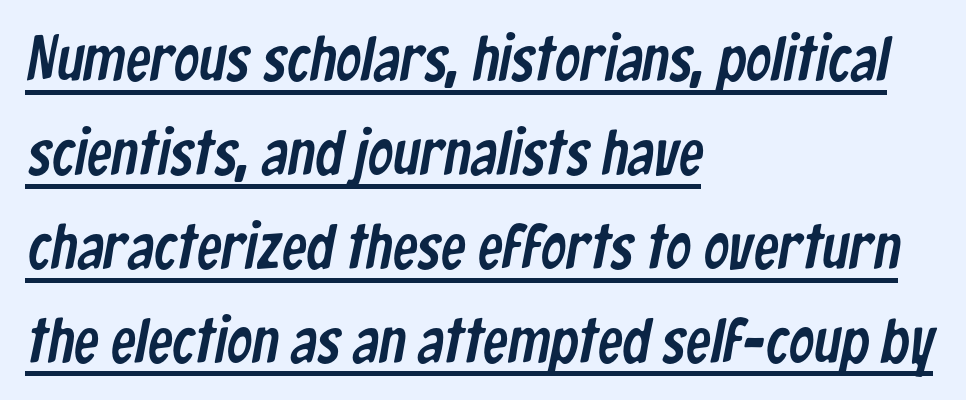
The face used here is rendered with its standard letterfit. The rendering uses the underline text-decoration. The vertical gap from one line to the next is medium. The rendering uses natural spacing where letterforms have individual widths. Horizontal alignment here is leftward, the default for most running prose. Regarding serifs, this sample does without them.
